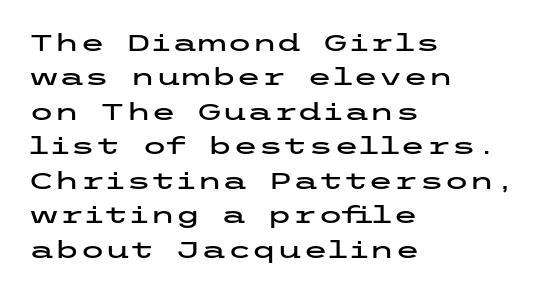
The image shows 23 px text type, upright; set left-aligned, normal line spacing (1.5x), normal letter spacing, not underlined.
